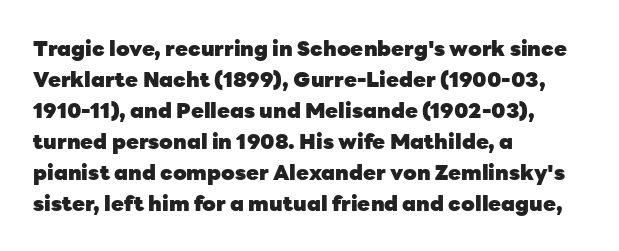
These lines keep a tight, regular rhythm from letter to letter. The typesetting leans heavy: a genuine bold. Line beginnings align vertically; line endings do not. If you drew a line through each stem, it would be perfectly vertical. Letters rest on an invisible, unmarked baseline.
